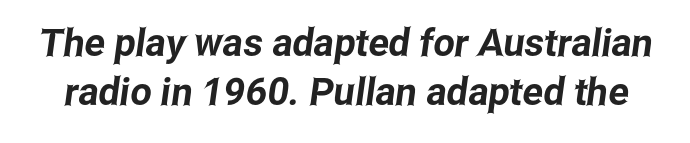
These lines are rendered in a variable-pitch font. The leading is moderate, giving the passage an even texture. Typographically, this falls in the sans-serif category. Glyph-to-glyph distance matches everyday printed text. Descenders hang freely into open space.
